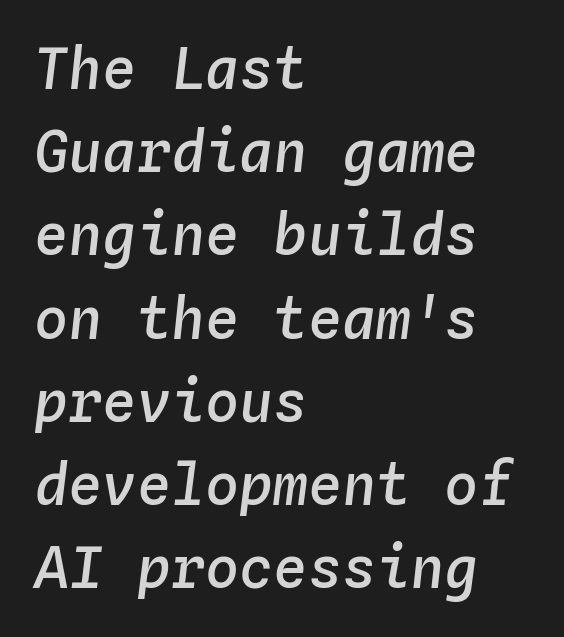
This rendering leaves character spacing at its baseline value. Stems and bowls a touch heavier than normal — semibold. Alignment: flush left. Summary of vertical rhythm: regular, with standard interline spacing.
